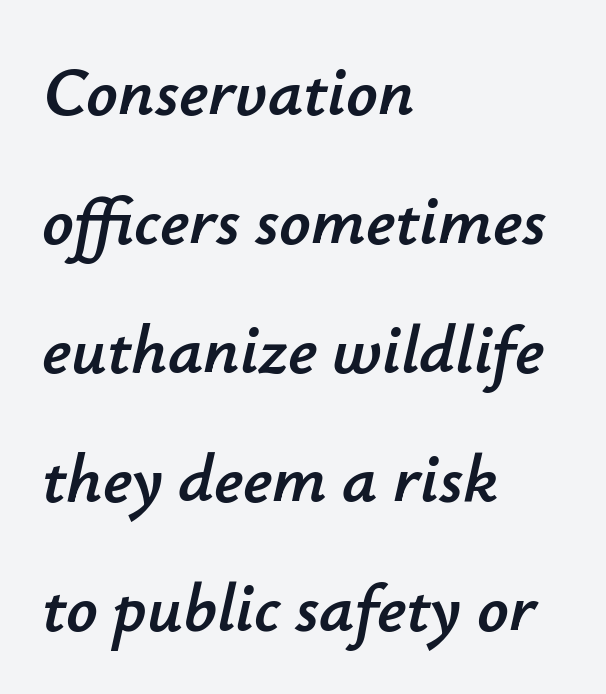
The image shows 69 px text type, italic (leaning right); set left-aligned, line spacing 1.87x, normal letter spacing, not underlined; low stroke contrast and a small x-height.
